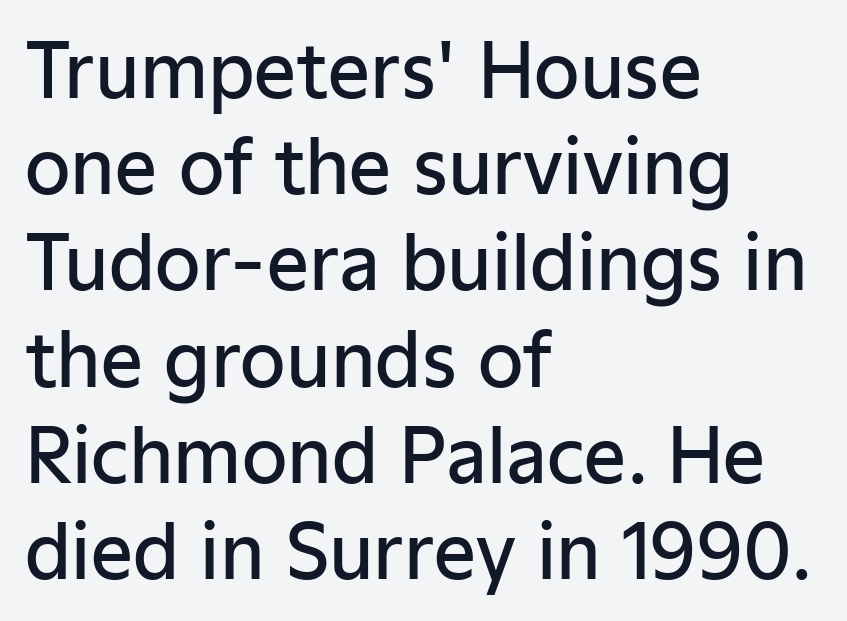
{"serif": "no", "italic": "no", "bold": "semi", "weight": "semibold", "width": "normal", "stroke_contrast": "low", "x_height": "medium", "monospaced": "no", "underline": "no", "align": "left", "line_spacing": "normal", "line_spacing_ratio": 1.3, "letter_spacing": "normal", "letter_spacing_em": 0.0, "glyph_px": 74}
